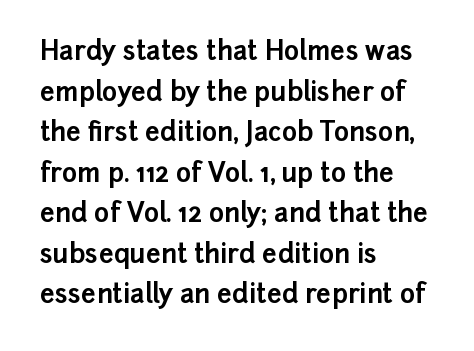
{"italic": "no", "bold": "yes", "underline": "no", "align": "left", "line_spacing": "normal", "line_spacing_ratio": 1.56, "letter_spacing": "normal", "letter_spacing_em": 0.0, "glyph_px": 26}
